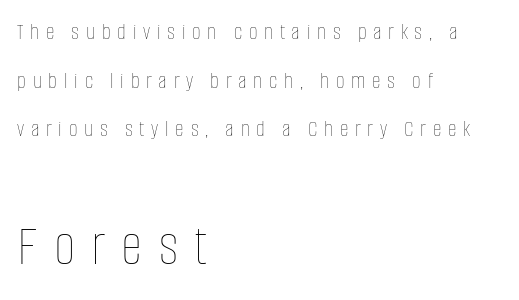
The image shows 59 px thin, condensed type, upright; set left-aligned, loose line spacing (2.03x), unusually wide letter spacing (+0.28 em), not underlined; the second (bottom) block is 2.46x larger; low stroke contrast and a large x-height.
